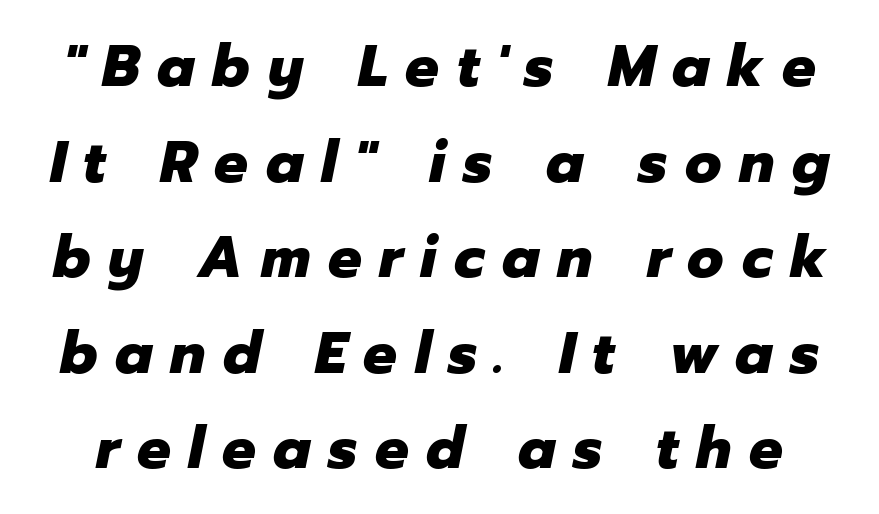
Q: Is the text bold? A: Yes.
Q: Is the text italic (slanted)? A: Yes, it leans right by about 12 degrees.
Q: Is the text underlined? A: No.
Q: Is the spacing between letters normal or unusually wide? A: Unusually wide.
Q: Is the spacing between lines tight, normal or loose? A: Normal.
Q: Width (condensed, normal, or wide)? A: Normal.
Q: Stroke contrast? A: Low.
Q: x-height? A: Medium.
Q: Monospaced? A: No.
